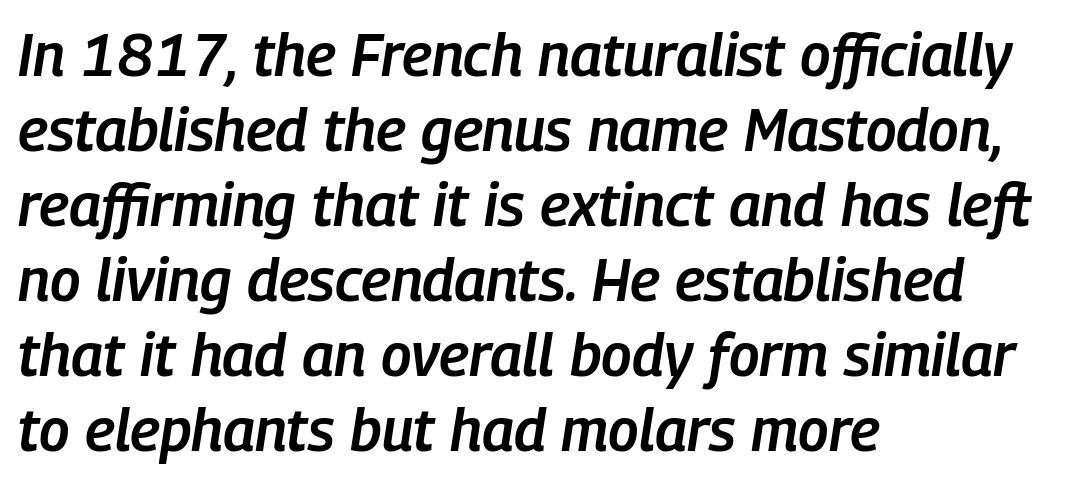
Q: Is the text bold? A: Semi-bold.
Q: Is the text italic (slanted)? A: Yes, it leans right by about 9 degrees.
Q: Is the text underlined? A: No.
Q: How is the paragraph aligned? A: Left-aligned.
Q: Is the spacing between letters normal or unusually wide? A: Normal.
Q: Is the spacing between lines tight, normal or loose? A: Normal.
Q: Width (condensed, normal, or wide)? A: Condensed.
Q: Stroke contrast? A: Low.
Q: x-height? A: Medium.
Q: Monospaced? A: No.
